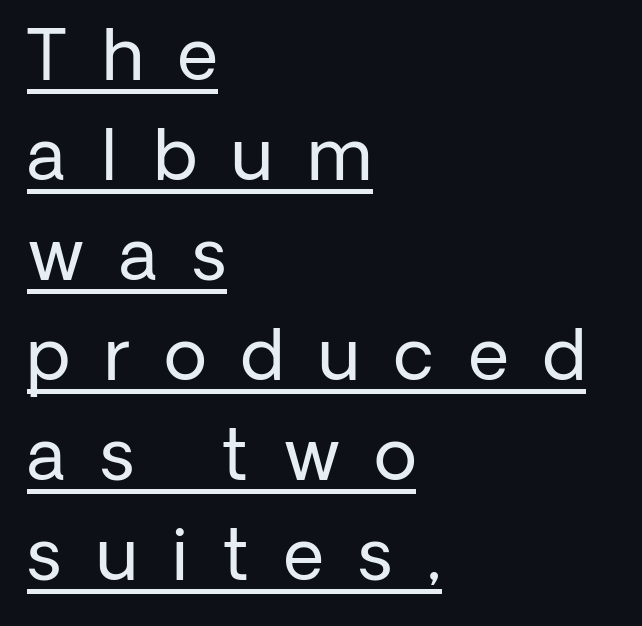
Does the lettering tilt? It doesn't — this is upright. Classification — sans serif. The face used here appears with an underline applied. This sample is left-justified, so line endings fall wherever the words run out. Think of a printed novel: that variable character pitch is what you see here. A light-to-regular cut is what we see here.
